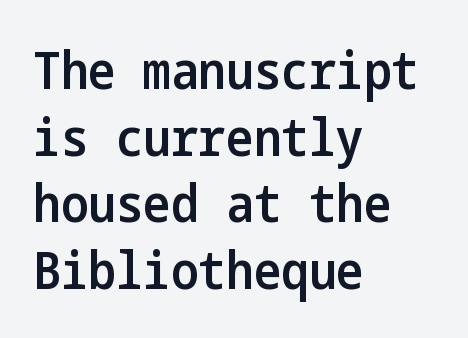
Q: Is the text bold? A: Semi-bold.
Q: Is the text italic (slanted)? A: No, it is upright.
Q: Is the typeface a serif or a sans-serif typeface? A: Sans-serif.
Q: Is the text underlined? A: No.
Q: How is the paragraph aligned? A: Left-aligned.
Q: Is the spacing between letters normal or unusually wide? A: Normal.
Q: Is the spacing between lines tight, normal or loose? A: Normal.
Q: Width (condensed, normal, or wide)? A: Condensed.
Q: Stroke contrast? A: Low.
Q: x-height? A: Medium.
